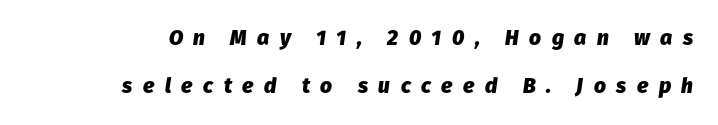
Q: Is the text bold? A: Yes.
Q: Is the text italic (slanted)? A: Yes, it leans right by about 8 degrees.
Q: Is the text underlined? A: No.
Q: Is the spacing between letters normal or unusually wide? A: Unusually wide.
Q: Is the spacing between lines tight, normal or loose? A: Loose.
